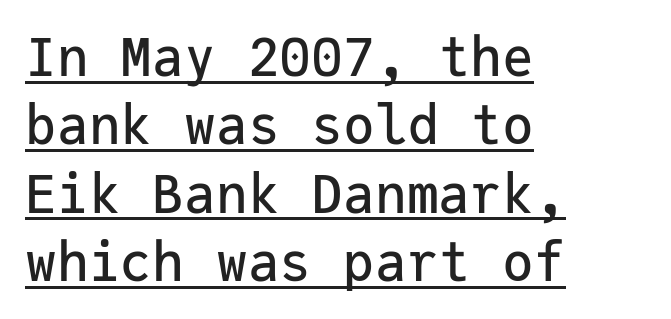
The image shows 53 px sans-serif type, upright, monospaced; set left-aligned, normal line spacing (1.29x), normal letter spacing, underlined; low stroke contrast and a medium x-height.
